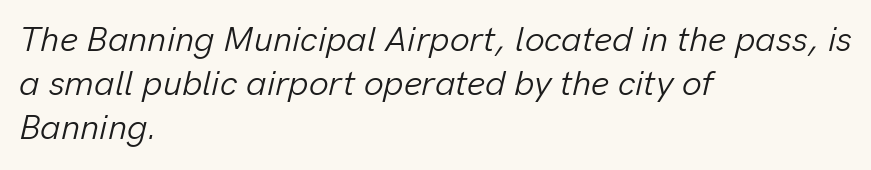
The image shows 35 px light type, italic (leaning right); set left-aligned, normal line spacing (1.26x), normal letter spacing, not underlined; low stroke contrast and a medium x-height.
